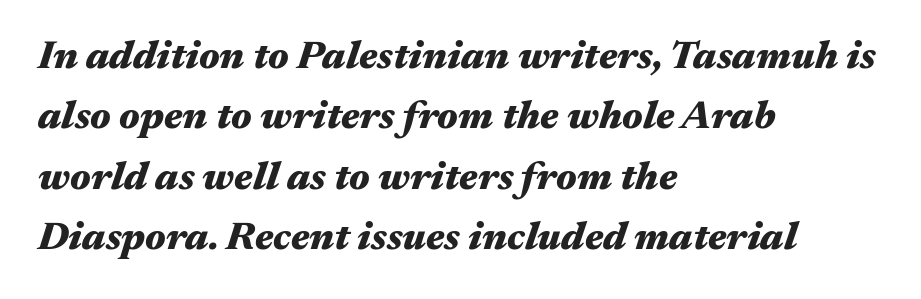
These lines keep a tight, regular rhythm from letter to letter. The rendering anchors every line to the left-hand side. Proportional: the letters do not fall into vertical columns. The rendering uses a moderate line-height, typical for paragraphs.
